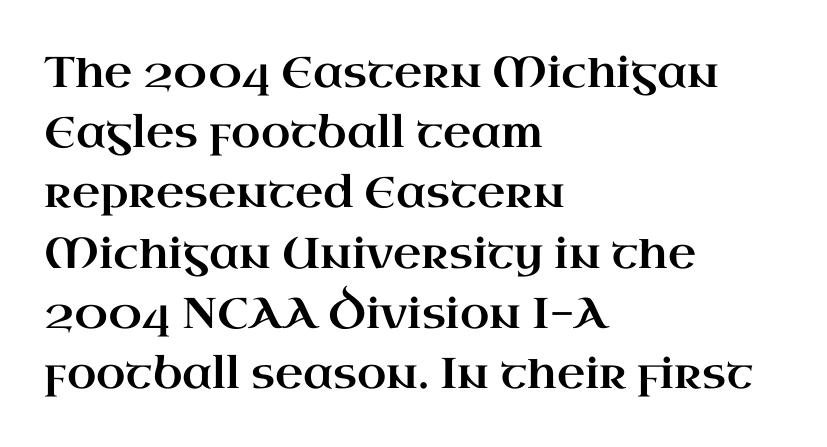
{"serif": "yes", "italic": "no", "width": "wide", "stroke_contrast": "high", "x_height": "small", "monospaced": "no", "underline": "no", "align": "left", "line_spacing": "normal", "line_spacing_ratio": 1.4, "letter_spacing": "normal", "letter_spacing_em": 0.0, "glyph_px": 43}
